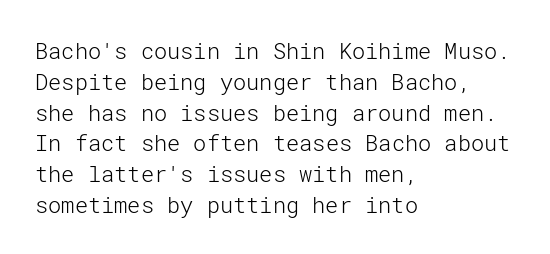
{"italic": "no", "bold": "no", "underline": "no", "align": "left", "line_spacing": "normal", "line_spacing_ratio": 1.4, "letter_spacing": "normal", "letter_spacing_em": 0.0, "glyph_px": 22}
